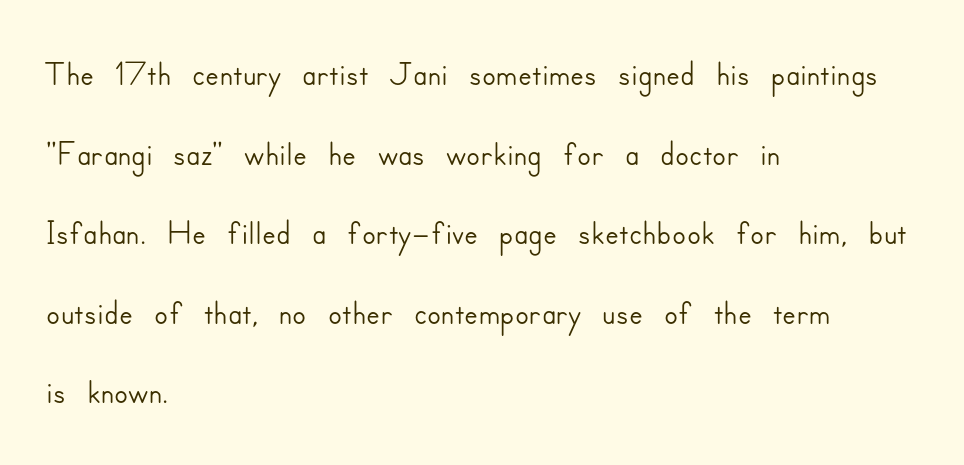
The typography opts for an upright posture over an oblique one. Honestly, there is no underline to notice here at all. In terms of letterspacing, this is plain default setting. Serifs: no, the terminals of the letterforms are clean.
